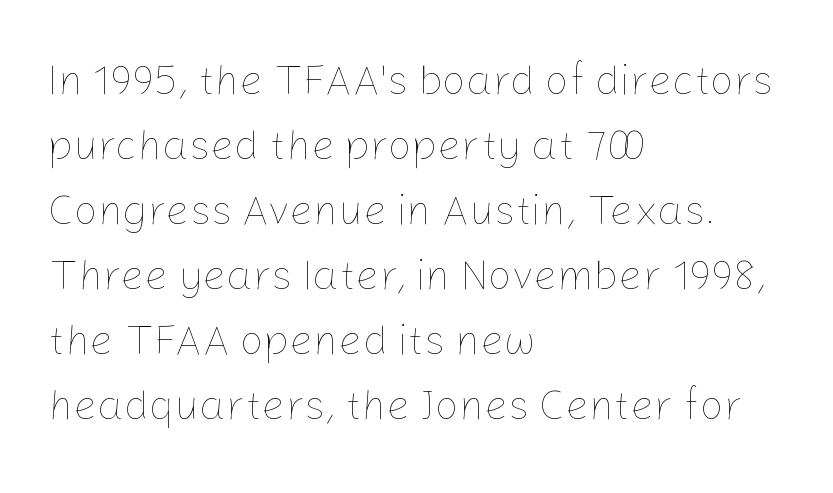
Note the varied advance widths — an 'i' is clearly narrower than an 'm'. The typesetting does not lean heavy: it is not bold. Horizontally, the lines are justified to the leading edge only. A roman cut, with each character standing at attention. Spacing between characters is what you'd get straight out of the box. Rule under the text: the space is simply empty.
